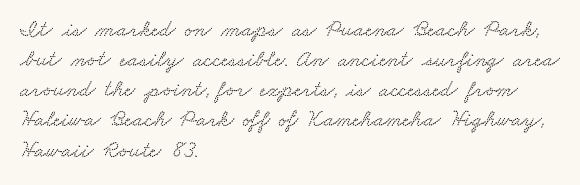
The image shows 23 px text type; set left-aligned, normal line spacing (1.31x), normal letter spacing, not underlined.
